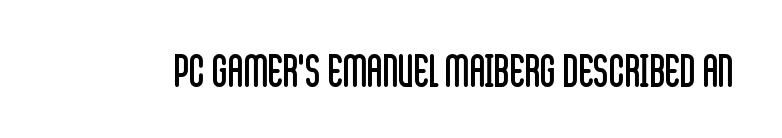
The image shows 43 px regular-weight, condensed sans-serif type, upright; set normal letter spacing, not underlined; low stroke contrast and a large x-height.
